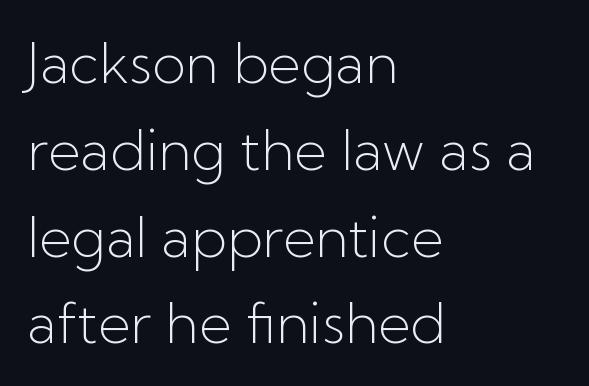
Stems and bowls with no extra thickness — not bold. The designer went with a sans here, leaving each stem footless. It's the straight-up-and-down kind of type. Line spacing here is normal. The gap between lines stays unmarked.
